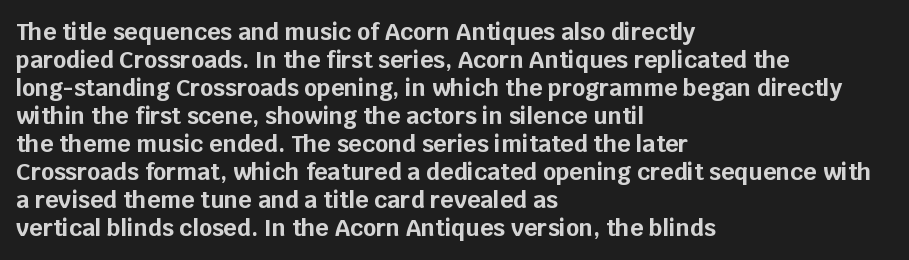
Q: Is the text bold? A: Yes.
Q: Is the text italic (slanted)? A: No, it is upright.
Q: Is the text underlined? A: No.
Q: How is the paragraph aligned? A: Left-aligned.
Q: Is the spacing between letters normal or unusually wide? A: Normal.
